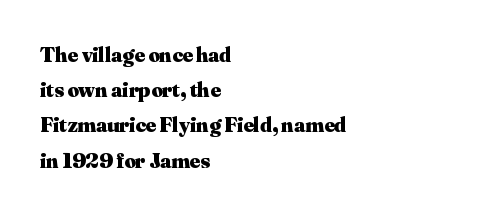
Every row of glyphs begins at an identical x-position on the left. Each word holds together tightly as a unit, with standard inter-letter gaps. What's the leading like? Ordinary, nothing unusual. Nope, not italic — everything's standing straight. The space directly below the letters is spotless.
